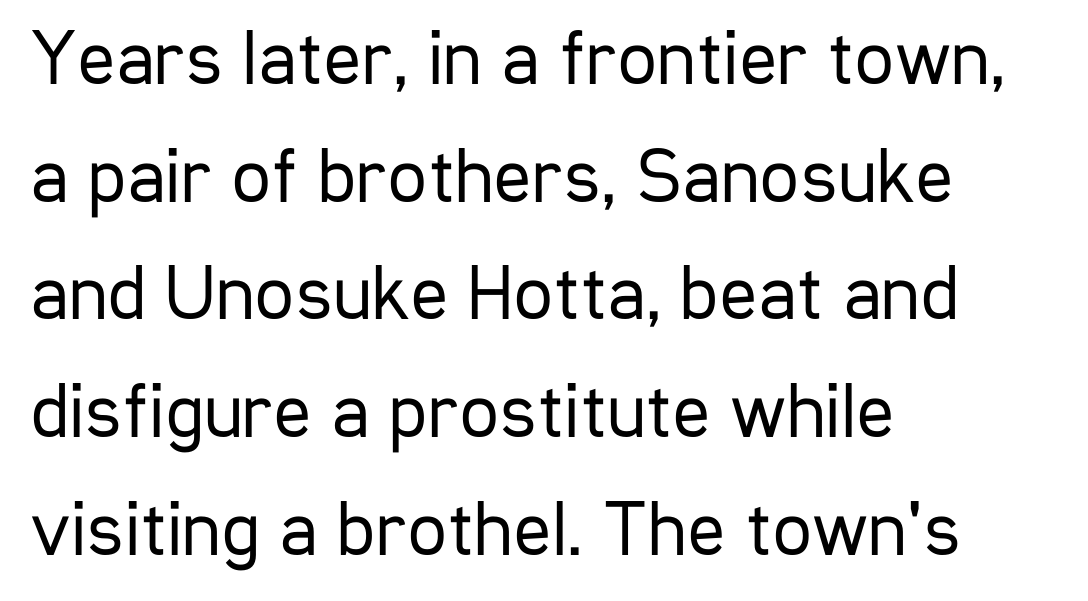
{"serif": "no", "italic": "no", "bold": "no", "weight": "regular", "width": "condensed", "stroke_contrast": "low", "x_height": "medium", "monospaced": "no", "underline": "no", "align": "left", "line_spacing": "normal", "line_spacing_ratio": 1.49, "letter_spacing": "normal", "letter_spacing_em": 0.0, "glyph_px": 79}
